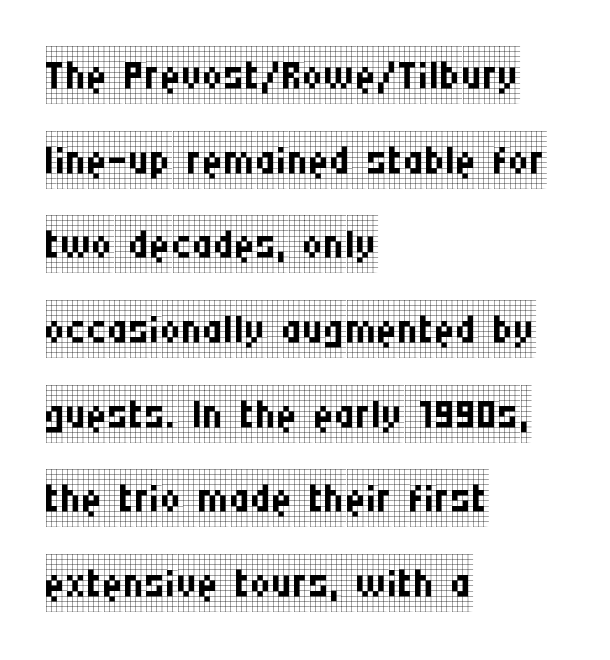
The image shows 58 px regular-weight, condensed serif type, upright; set left-aligned, normal line spacing (1.46x), normal letter spacing, not underlined; low stroke contrast and a large x-height.
